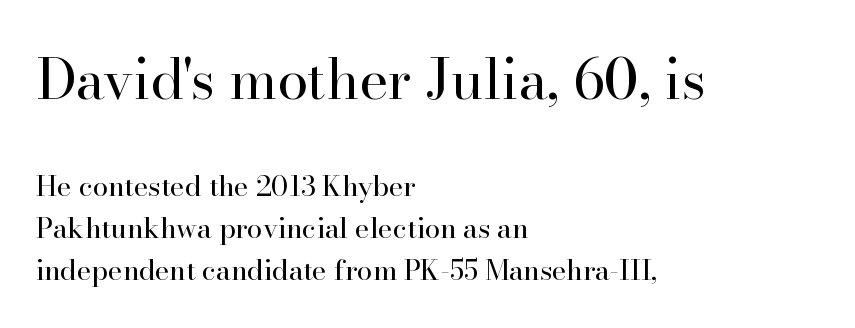
The image shows 56 px regular-weight serif type, upright; set left-aligned, normal line spacing (1.49x), normal letter spacing, not underlined; the first (top) block is 2.0x larger; high stroke contrast and a small x-height.
